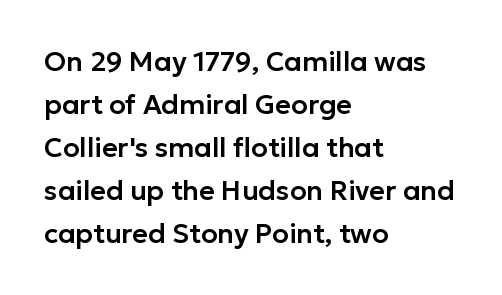
{"italic": "no", "underline": "no", "align": "left", "line_spacing": "normal", "line_spacing_ratio": 1.59, "letter_spacing": "normal", "letter_spacing_em": 0.0, "glyph_px": 27}
